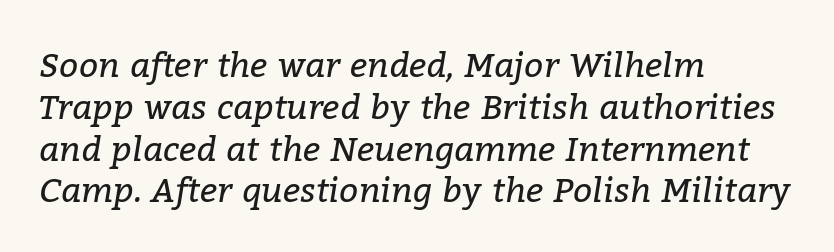
Q: Is the text bold? A: No.
Q: Is the text italic (slanted)? A: Yes, it leans right by about 9 degrees.
Q: Is the typeface a serif or a sans-serif typeface? A: Serif.
Q: Is the text underlined? A: No.
Q: How is the paragraph aligned? A: Left-aligned.
Q: Is the spacing between letters normal or unusually wide? A: Normal.
Q: Width (condensed, normal, or wide)? A: Normal.
Q: Stroke contrast? A: Low.
Q: x-height? A: Medium.
Q: Monospaced? A: No.
